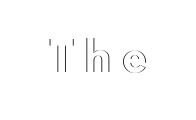
The image shows 40 px wide type, upright; set unusually wide letter spacing (+0.23 em), not underlined; a small x-height.
